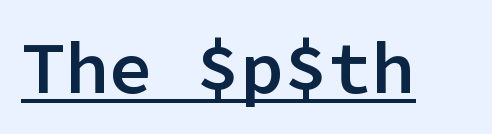
This rendering employs a face without finishing strokes, i.e., a sans-serif. The rendering uses typewriter-style spacing with identical character cells. Typesetter's note: demi weight, one step under bold. Honestly, the letter spacing is just normal — you wouldn't notice it. Notice how the stems are strictly vertical — no italics here. The sample's only ornament is a line tracing under the words.
